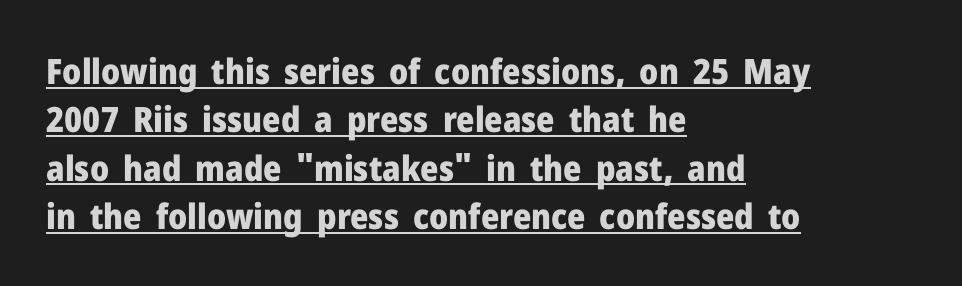
{"serif": "no", "italic": "no", "bold": "yes", "weight": "heavy", "width": "normal", "stroke_contrast": "low", "x_height": "medium", "monospaced": "no", "underline": "yes", "align": "left", "line_spacing": "normal", "line_spacing_ratio": 1.38, "letter_spacing": "normal", "letter_spacing_em": 0.0, "glyph_px": 35}
